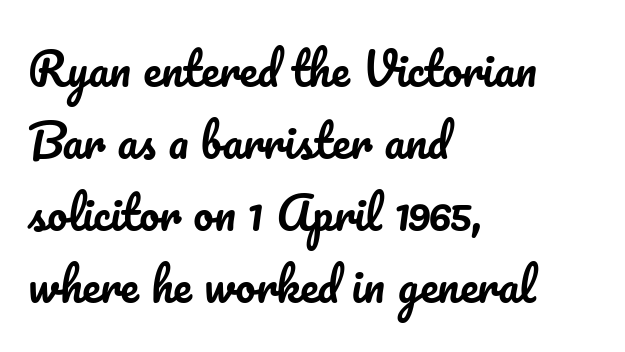
The image shows 45 px text type; set left-aligned, normal line spacing (1.6x), normal letter spacing, not underlined; low stroke contrast and a small x-height.
